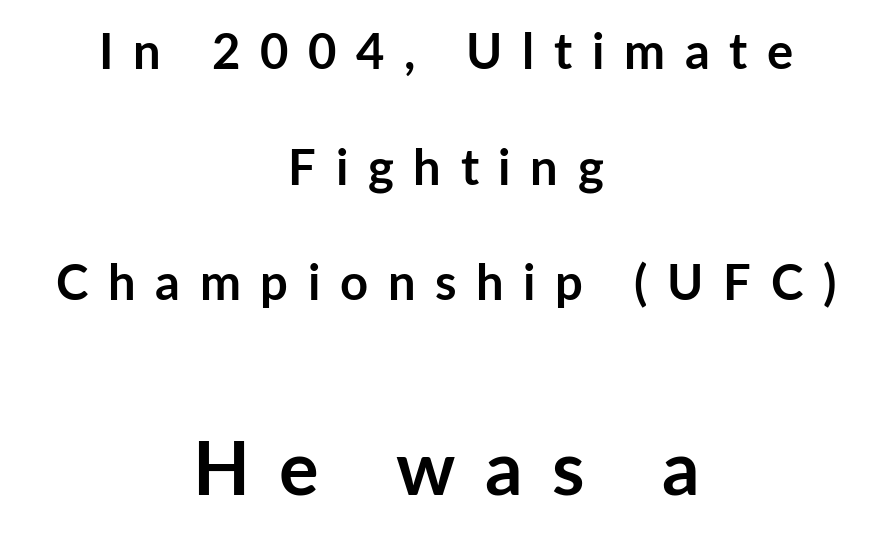
The rendering uses a bold face; every stroke is thick and dark. Here the designer chose a conventional face with non-uniform glyph widths. I'd call this a sans setting — the letters go barefoot. Does the lettering tilt? It doesn't — this is upright. You could only call the tracking loose — the letters float apart. Just letters on the line, the space beneath them empty.
